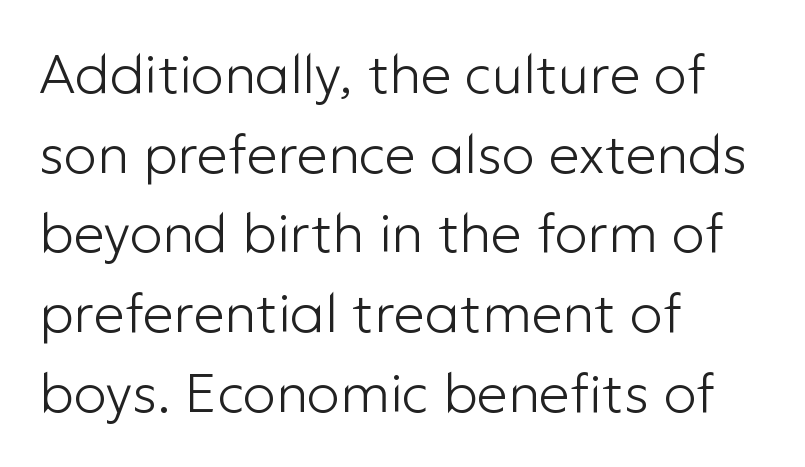
The text was rendered using a sans face with plain stroke endings. These lines are rendered in a variable-pitch font. These lines stack with their left ends in a neat column. A typesetter would call this leading conventional body-copy spacing.
